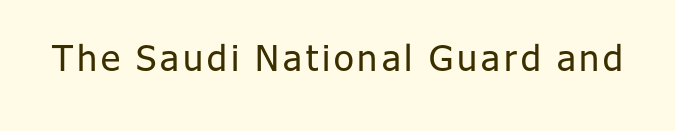
{"serif": "no", "italic": "no", "bold": "no", "weight": "regular", "width": "normal", "stroke_contrast": "low", "x_height": "medium", "monospaced": "no", "underline": "no", "glyph_px": 36}
